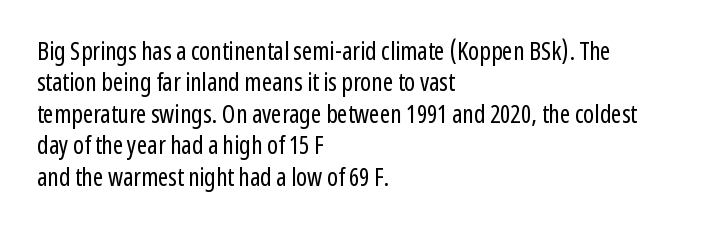
{"italic": "no", "bold": "no", "underline": "no", "align": "left", "line_spacing": "normal", "line_spacing_ratio": 1.26, "letter_spacing": "normal", "letter_spacing_em": 0.0, "glyph_px": 25}
